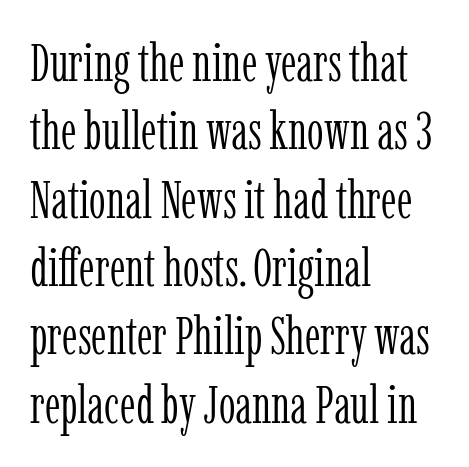
Q: Is the text bold? A: No.
Q: Is the text italic (slanted)? A: No, it is upright.
Q: Is the typeface a serif or a sans-serif typeface? A: Serif.
Q: Is the text underlined? A: No.
Q: How is the paragraph aligned? A: Left-aligned.
Q: Is the spacing between letters normal or unusually wide? A: Normal.
Q: Is the spacing between lines tight, normal or loose? A: Normal.
Q: Width (condensed, normal, or wide)? A: Condensed.
Q: Stroke contrast? A: Low.
Q: x-height? A: Medium.
Q: Monospaced? A: No.
